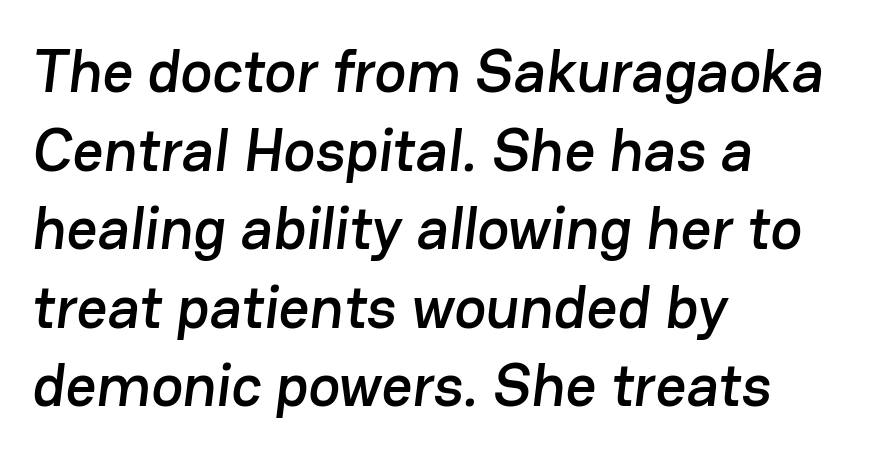
Q: Is the typeface a serif or a sans-serif typeface? A: Sans-serif.
Q: Is the text underlined? A: No.
Q: How is the paragraph aligned? A: Left-aligned.
Q: Is the spacing between letters normal or unusually wide? A: Normal.
Q: Is the spacing between lines tight, normal or loose? A: Normal.
Q: Width (condensed, normal, or wide)? A: Normal.
Q: Stroke contrast? A: Low.
Q: x-height? A: Medium.
Q: Monospaced? A: No.
